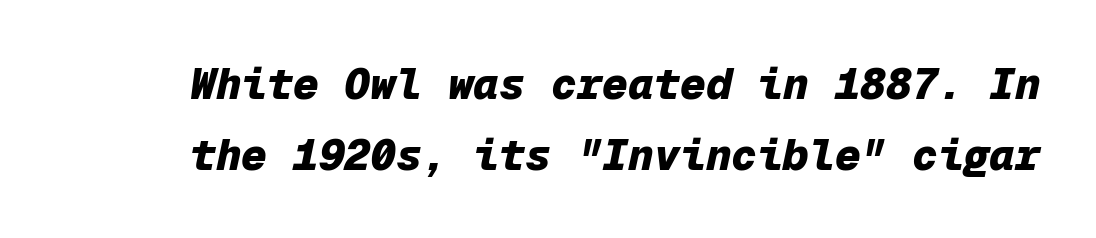
You can tell it's italic because the verticals aren't actually vertical. The letters march in equal steps, a hallmark of fixed-pitch type. The baseline area is clear. Students, observe: this is what conventionally led text looks like. Pretty heavy lettering here — definitely bold.
